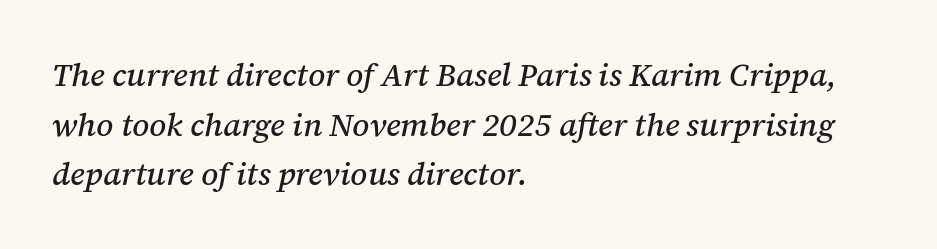
Horizontally, the lines are justified to the leading edge only. Check under the words: just untouched page. Designer's note — italics engaged. To sum up the face: it has serifs. Note the varied advance widths — an 'i' is clearly narrower than an 'm'.
